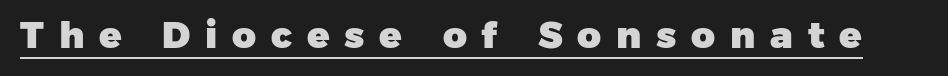
Typographically, this falls in the sans-serif category. Letter spacing: wide. These characters rest on top of a visible drawn line. Proportional: the letters do not fall into vertical columns.
